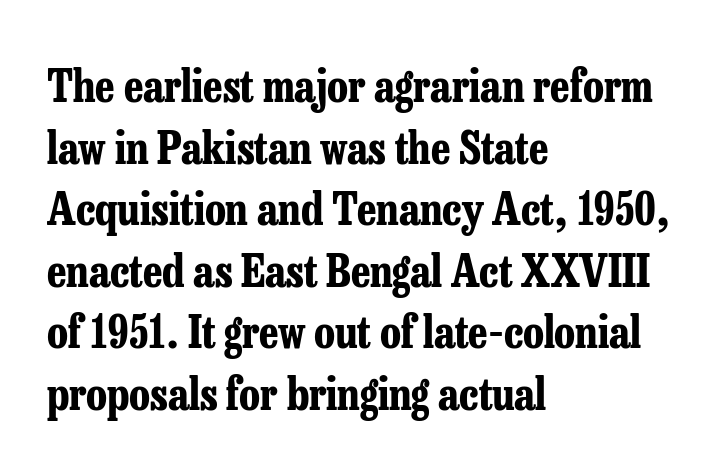
The image shows 44 px bold, condensed serif type, upright; set left-aligned, normal line spacing (1.4x), normal letter spacing, not underlined; low stroke contrast and a medium x-height.
